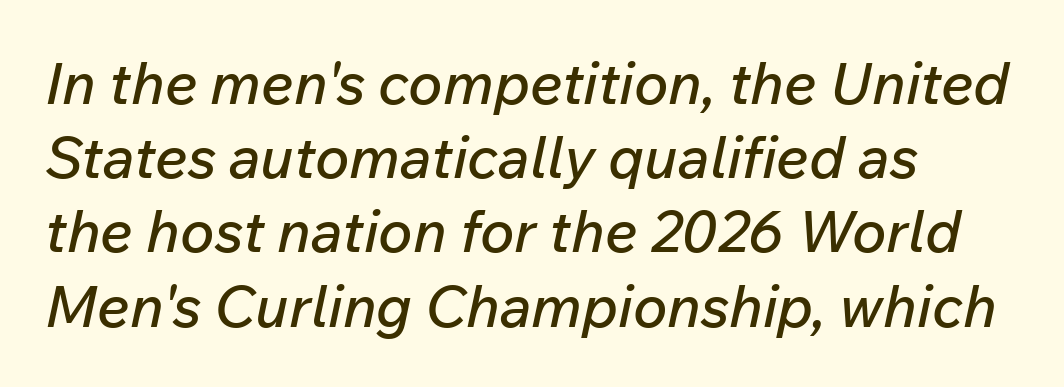
You can tell it's italic because the verticals aren't actually vertical. You could not count columns in this text — the font is proportionally spaced. The block of text has a typical density, with ordinary space between rows. Bare-footed words on every line. Students, note that the glyphs here touch the page at normal intervals.
